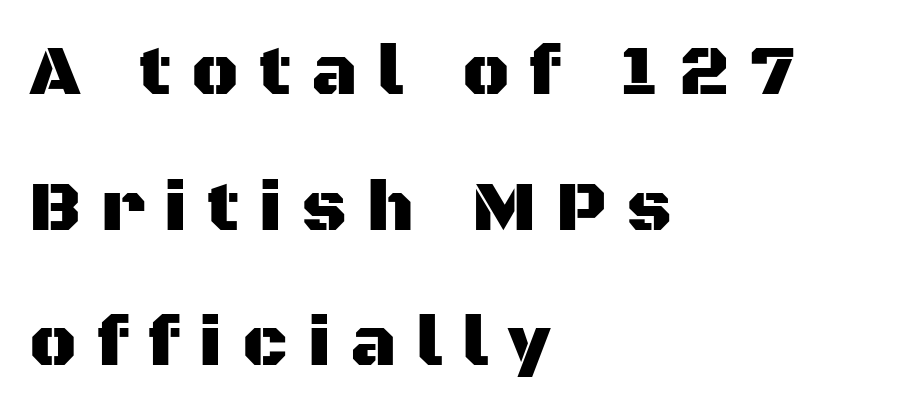
The type sits square on the baseline with zero lean. Character widths vary here, with narrow letters taking less room than wide ones. Anything drawn beneath the words? Only blank space. The font family rendered here belongs to the sans-serif group.
